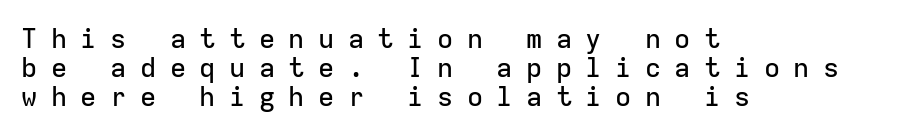
{"italic": "no", "underline": "no", "align": "left", "line_spacing": "tight", "line_spacing_ratio": 1.07, "letter_spacing": "wide", "letter_spacing_em": 0.5, "glyph_px": 27}
